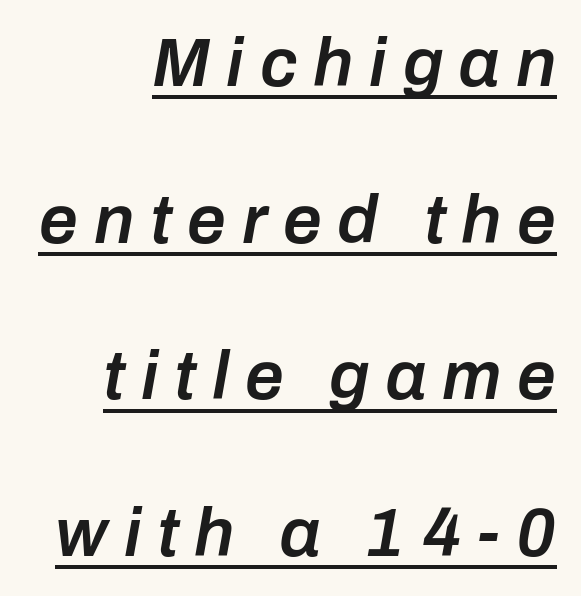
Q: Is the text bold? A: Semi-bold.
Q: Is the text italic (slanted)? A: Yes, it leans right by about 10 degrees.
Q: Is the text underlined? A: Yes.
Q: How is the paragraph aligned? A: Right-aligned.
Q: Is the spacing between letters normal or unusually wide? A: Unusually wide.
Q: Is the spacing between lines tight, normal or loose? A: Loose.
Q: Width (condensed, normal, or wide)? A: Normal.
Q: Stroke contrast? A: Low.
Q: x-height? A: Medium.
Q: Monospaced? A: No.
